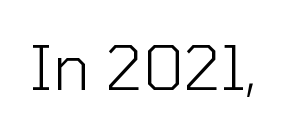
Q: Is the text bold? A: No.
Q: Is the text italic (slanted)? A: No, it is upright.
Q: Is the typeface a serif or a sans-serif typeface? A: Sans-serif.
Q: Is the text underlined? A: No.
Q: Is the spacing between letters normal or unusually wide? A: Normal.
Q: Width (condensed, normal, or wide)? A: Normal.
Q: Stroke contrast? A: Low.
Q: x-height? A: Medium.
Q: Monospaced? A: No.
